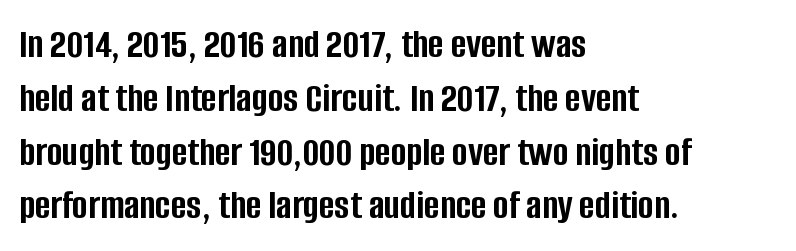
The image shows 42 px semibold, condensed sans-serif type, upright; set left-aligned, normal line spacing (1.28x), normal letter spacing, not underlined; low stroke contrast and a large x-height.
